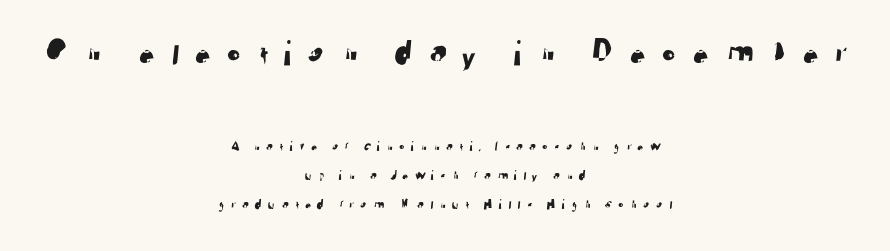
{"serif": "no", "width": "normal", "stroke_contrast": "low", "x_height": "medium", "monospaced": "no", "underline": "no", "align": "center", "line_spacing": "loose", "line_spacing_ratio": 2.07, "letter_spacing": "wide", "letter_spacing_em": 0.36, "larger_block": "first", "size_ratio": 2.57, "glyph_px": 36}
